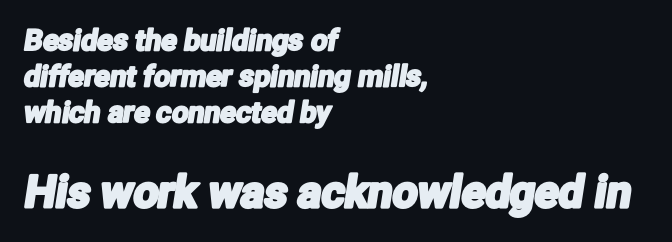
Q: Is the typeface a serif or a sans-serif typeface? A: Sans-serif.
Q: Is the text underlined? A: No.
Q: How is the paragraph aligned? A: Left-aligned.
Q: Is the spacing between letters normal or unusually wide? A: Normal.
Q: Which block of text is set in a larger size, the first (top) or the second (bottom)? A: The second (bottom) one.
Q: Width (condensed, normal, or wide)? A: Condensed.
Q: Stroke contrast? A: Low.
Q: x-height? A: Medium.
Q: Monospaced? A: No.
